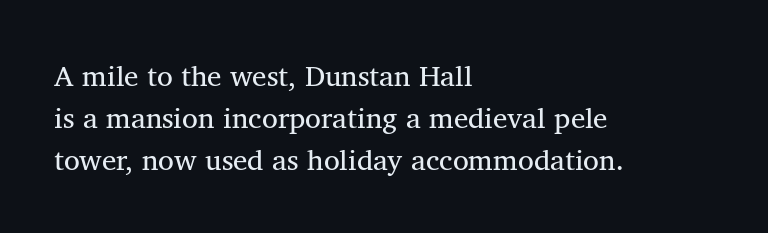
On a weight scale, this lands at 450 or below. Compared with typical paragraphs, the rows here are spaced about the same. To sum up the face: it has serifs. The foot of each line stays bare and open. In terms of letterspacing, this is plain default setting.
